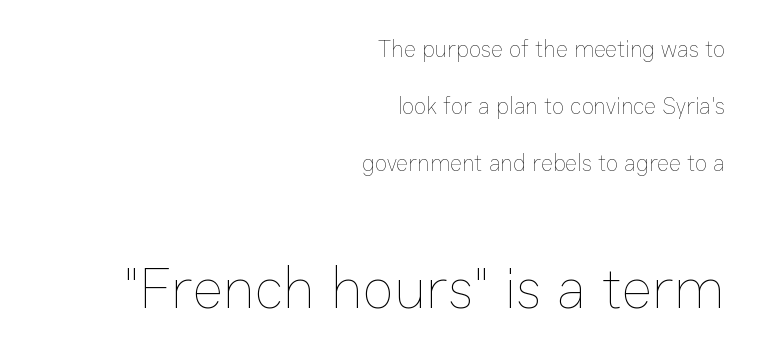
Tracking here is standard; glyphs follow each other at the usual distance. You could fit nearly another row in the gap between these rows. Notice how the stems are strictly vertical — no italics here. These two chunks differ in scale, with the bottom chunk taking the larger measure. Letters rest on an invisible, unmarked baseline.
